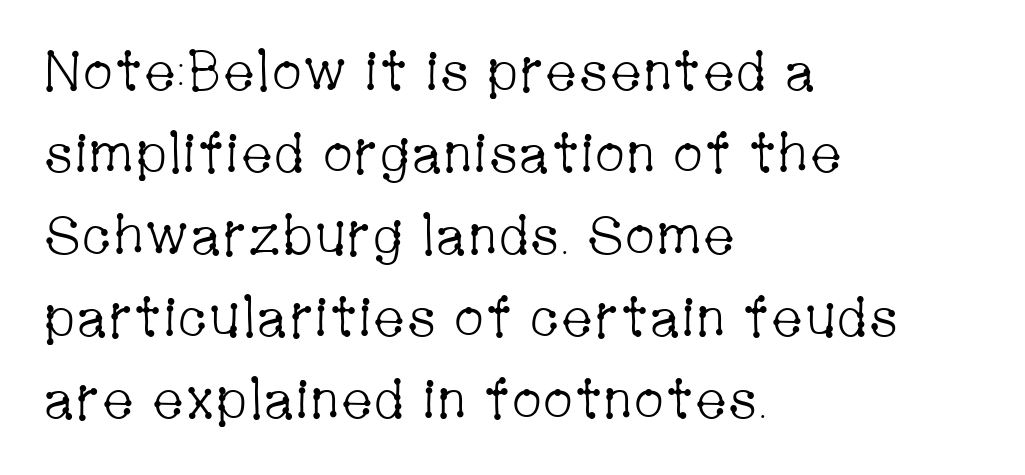
{"serif": "yes", "italic": "no", "bold": "no", "weight": "light", "width": "condensed", "stroke_contrast": "low", "x_height": "medium", "monospaced": "no", "underline": "no", "align": "left", "line_spacing": "normal", "line_spacing_ratio": 1.49, "letter_spacing": "normal", "letter_spacing_em": 0.0, "glyph_px": 55}
